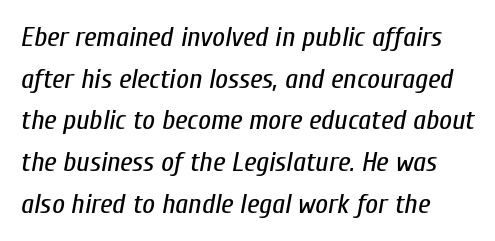
Q: Is the text bold? A: No.
Q: Is the text italic (slanted)? A: Yes, it leans right by about 10 degrees.
Q: Is the text underlined? A: No.
Q: How is the paragraph aligned? A: Left-aligned.
Q: Is the spacing between letters normal or unusually wide? A: Normal.
Q: Is the spacing between lines tight, normal or loose? A: Normal.
Q: Width (condensed, normal, or wide)? A: Condensed.
Q: Stroke contrast? A: Low.
Q: x-height? A: Medium.
Q: Monospaced? A: No.
